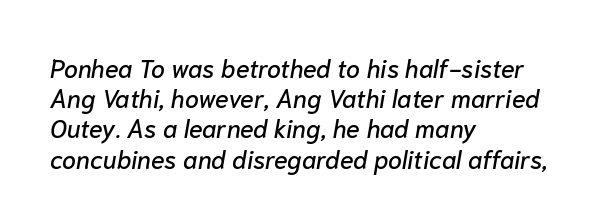
Q: Is the text italic (slanted)? A: Yes, it leans right by about 10 degrees.
Q: Is the text underlined? A: No.
Q: How is the paragraph aligned? A: Left-aligned.
Q: Is the spacing between letters normal or unusually wide? A: Normal.
